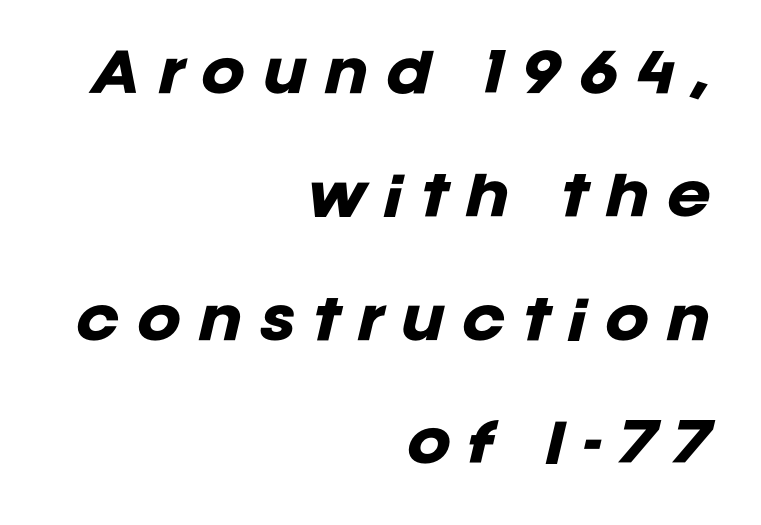
Short and long lines alike share a common ending point at right. Does the leading feel generous? Absolutely, it's lavish. What stands out about the letter spacing? Its width — letters are far apart. The foot of each line stays bare and open. Strong, thick strokes mark this as bold type.
